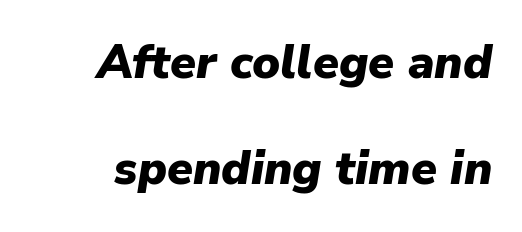
The image shows 47 px heavy type, italic (leaning right); set loose line spacing (2.26x), normal letter spacing, not underlined; low stroke contrast and a medium x-height.
